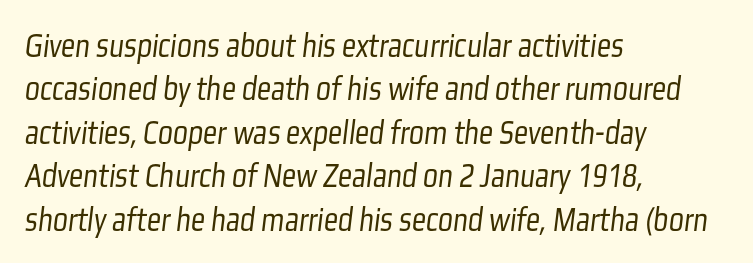
{"serif": "no", "bold": "no", "weight": "light", "width": "condensed", "stroke_contrast": "low", "x_height": "medium", "monospaced": "no", "underline": "no", "align": "left", "line_spacing_ratio": 1.24, "letter_spacing": "normal", "letter_spacing_em": 0.0, "glyph_px": 35}
